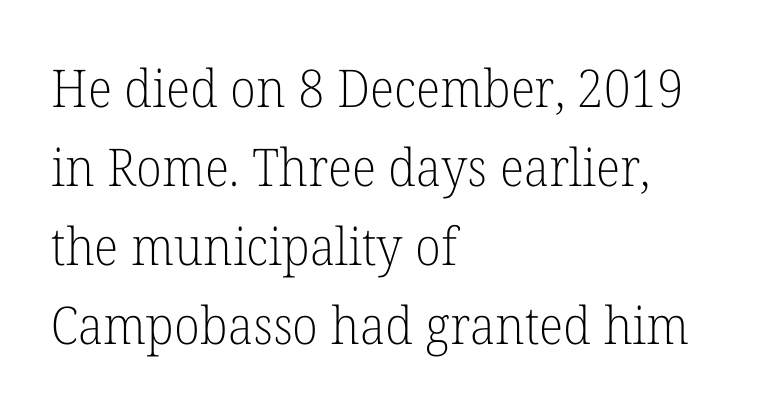
{"serif": "yes", "italic": "no", "bold": "no", "weight": "light", "width": "normal", "stroke_contrast": "low", "x_height": "medium", "monospaced": "no", "underline": "no", "align": "left", "line_spacing": "normal", "line_spacing_ratio": 1.52, "letter_spacing": "normal", "letter_spacing_em": 0.0, "glyph_px": 52}
